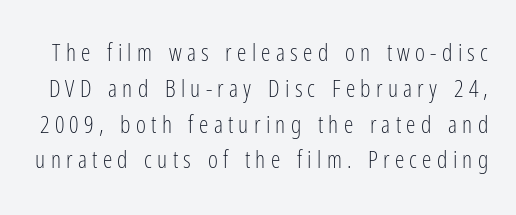
Q: Is the text bold? A: No.
Q: Is the text italic (slanted)? A: No, it is upright.
Q: Is the text underlined? A: No.
Q: Is the spacing between letters normal or unusually wide? A: Unusually wide.
Q: Is the spacing between lines tight, normal or loose? A: Normal.
